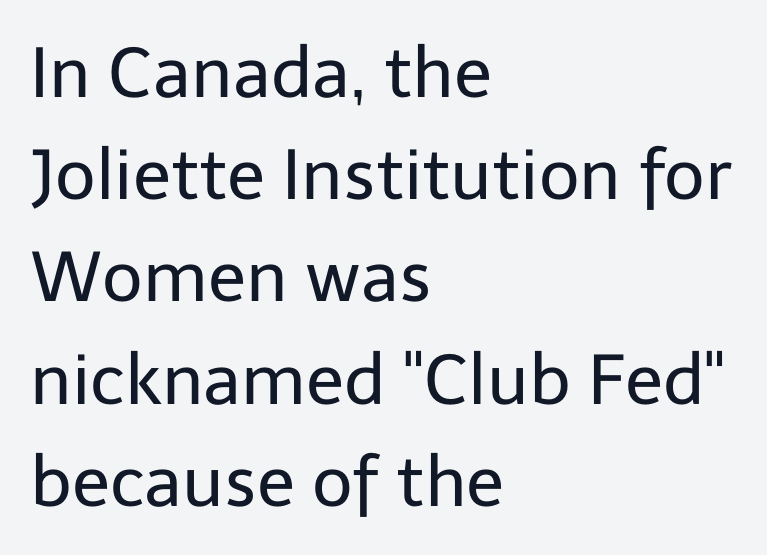
Q: Is the text bold? A: No.
Q: Is the text italic (slanted)? A: No, it is upright.
Q: Is the typeface a serif or a sans-serif typeface? A: Sans-serif.
Q: Is the text underlined? A: No.
Q: How is the paragraph aligned? A: Left-aligned.
Q: Is the spacing between letters normal or unusually wide? A: Normal.
Q: Is the spacing between lines tight, normal or loose? A: Normal.
Q: Width (condensed, normal, or wide)? A: Normal.
Q: Stroke contrast? A: Low.
Q: x-height? A: Medium.
Q: Monospaced? A: No.
